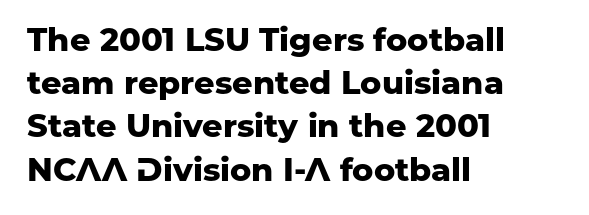
Q: Is the text bold? A: Yes.
Q: Is the text italic (slanted)? A: No, it is upright.
Q: Is the typeface a serif or a sans-serif typeface? A: Sans-serif.
Q: Is the text underlined? A: No.
Q: How is the paragraph aligned? A: Left-aligned.
Q: Is the spacing between letters normal or unusually wide? A: Normal.
Q: Is the spacing between lines tight, normal or loose? A: Normal.
Q: Width (condensed, normal, or wide)? A: Normal.
Q: Stroke contrast? A: Low.
Q: x-height? A: Medium.
Q: Monospaced? A: No.
